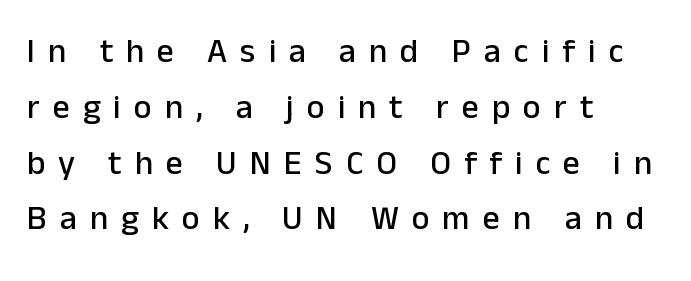
The tracking jumps out immediately: characters are airy and widely separated. Typographically, this falls in the sans-serif category. The face used here is proportionally spaced, like ordinary book or web type. Ordinary non-slanted type is in use.
